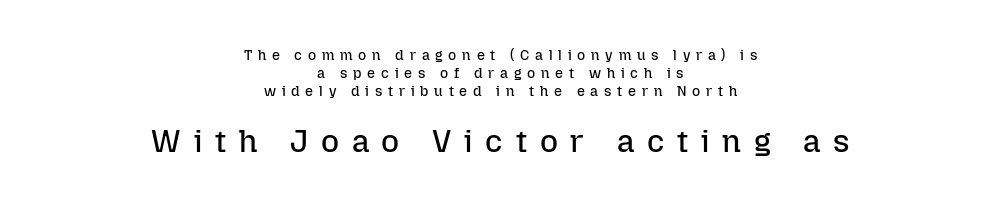
Q: Is the text bold? A: No.
Q: Is the text italic (slanted)? A: No, it is upright.
Q: Is the text underlined? A: No.
Q: How is the paragraph aligned? A: Centered.
Q: Is the spacing between letters normal or unusually wide? A: Unusually wide.
Q: Is the spacing between lines tight, normal or loose? A: Normal.
Q: Which block of text is set in a larger size, the first (top) or the second (bottom)? A: The second (bottom) one.
Q: Width (condensed, normal, or wide)? A: Normal.
Q: Stroke contrast? A: Low.
Q: x-height? A: Medium.
Q: Monospaced? A: No.
